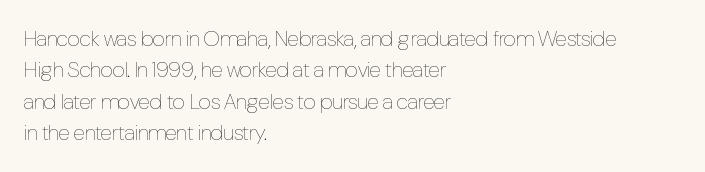
The line-height multiplier appears to be the usual default. The ragged edge is on the right, which tells us the setting is flush left. A typesetter would mark this as roman, not italic. This sample uses plain, unmodified letter spacing. No letter is thick-stroked: the sample isn't bold.
